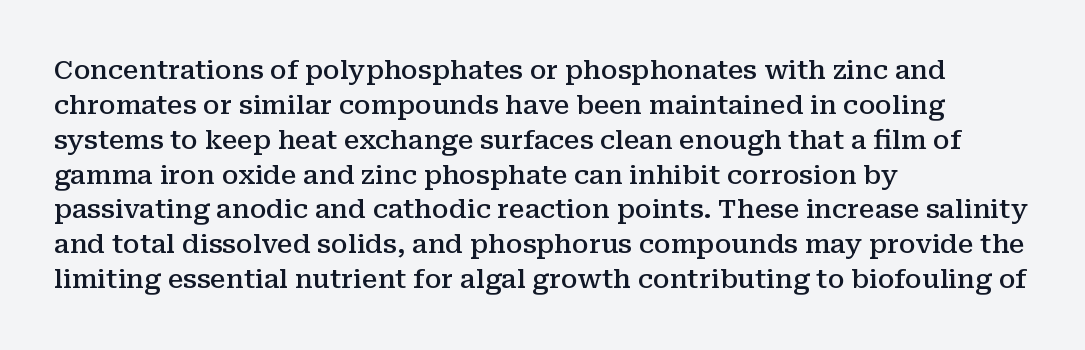
The image shows 26 px text type, upright; set left-aligned, normal line spacing (1.34x), normal letter spacing, not underlined.
